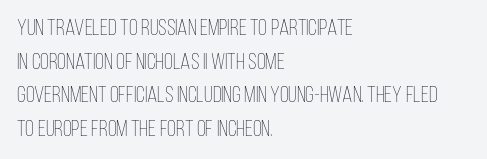
{"italic": "no", "bold": "no", "underline": "no", "align": "left", "line_spacing": "normal", "line_spacing_ratio": 1.46, "letter_spacing": "normal", "letter_spacing_em": 0.0, "glyph_px": 23}
